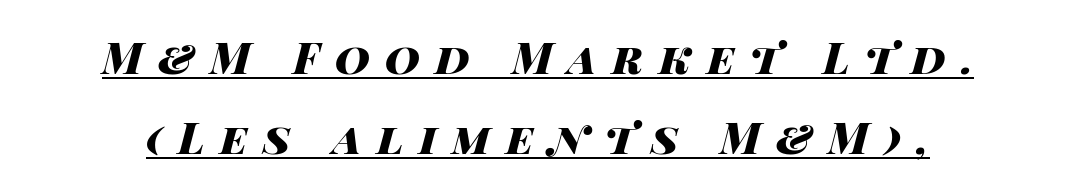
The face used here is proportionally spaced, like ordinary book or web type. The typography opts for an oblique posture over an upright one. Set as a true bold cut, around the 700 mark. Like a heading marked for emphasis, these lines bear an underscore. The tracking jumps out immediately: characters are airy and widely separated.
